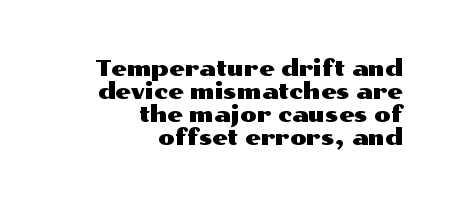
{"italic": "no", "underline": "no", "align": "right", "line_spacing": "tight", "line_spacing_ratio": 1.04, "letter_spacing": "normal", "letter_spacing_em": 0.0, "glyph_px": 22}
